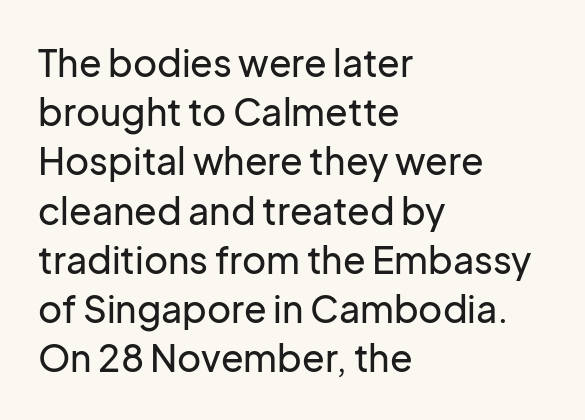
{"serif": "no", "italic": "no", "width": "normal", "stroke_contrast": "low", "x_height": "medium", "monospaced": "no", "underline": "no", "align": "left", "line_spacing": "normal", "line_spacing_ratio": 1.33, "letter_spacing": "normal", "letter_spacing_em": 0.0, "glyph_px": 37}
